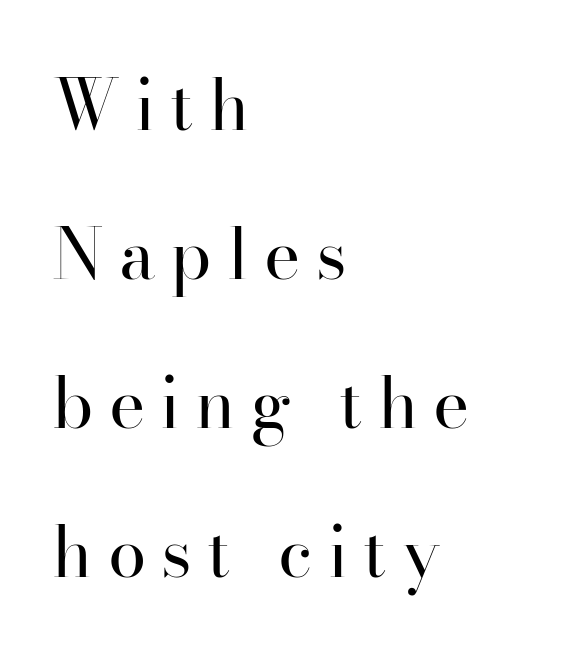
Q: Is the text bold? A: No.
Q: Is the text italic (slanted)? A: No, it is upright.
Q: Is the typeface a serif or a sans-serif typeface? A: Serif.
Q: Is the text underlined? A: No.
Q: How is the paragraph aligned? A: Left-aligned.
Q: Is the spacing between letters normal or unusually wide? A: Unusually wide.
Q: Is the spacing between lines tight, normal or loose? A: Loose.
Q: Width (condensed, normal, or wide)? A: Normal.
Q: Stroke contrast? A: High.
Q: x-height? A: Small.
Q: Monospaced? A: No.
